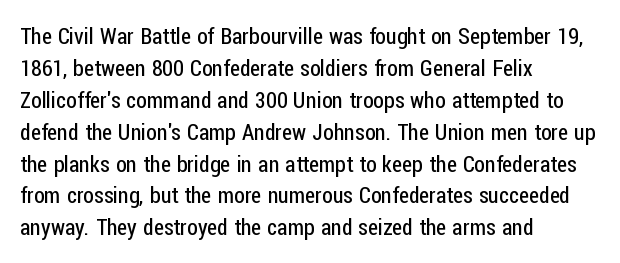
This sample uses an upright cut, with every glyph sitting square on the baseline. Check the space under the baseline: it is left empty. These lines are set flush left with a ragged right edge. Weight: not bold — regular or lighter.
